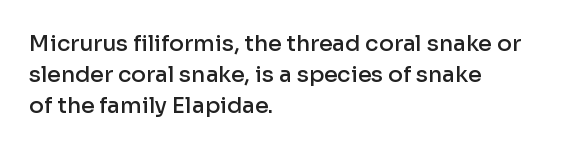
{"italic": "no", "bold": "semi", "underline": "no", "align": "left", "line_spacing": "normal", "line_spacing_ratio": 1.4, "letter_spacing": "normal", "letter_spacing_em": 0.0, "glyph_px": 22}
